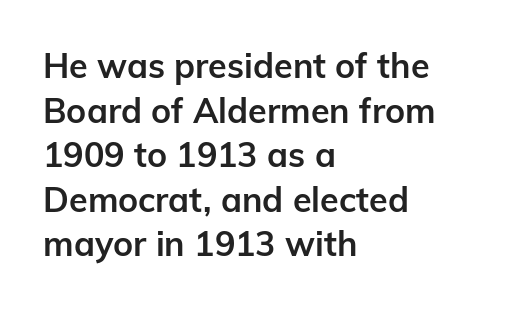
The baseline area is clear. Heft: maximum for text — a bold. Regarding serifs, this sample does without them. You could not count columns in this text — the font is proportionally spaced.
